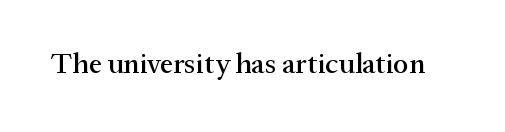
{"serif": "yes", "italic": "no", "width": "normal", "stroke_contrast": "medium", "x_height": "medium", "monospaced": "no", "underline": "no", "letter_spacing": "normal", "letter_spacing_em": 0.0, "glyph_px": 29}
